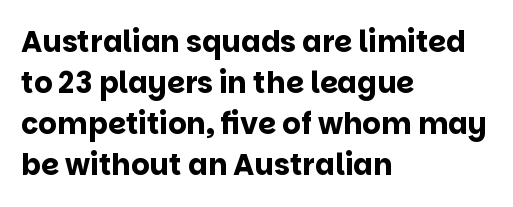
Notice how descenders clear the ascenders below comfortably — that's standard leading. The axis of the letterforms is exactly vertical. Strong, thick strokes mark this as bold type. Does the copy run flush right? No — it runs flush left.
